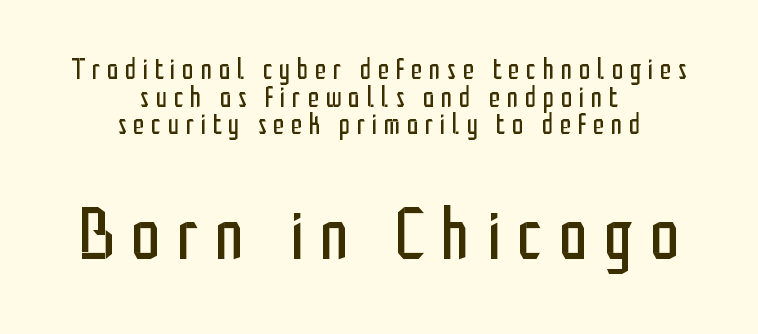
{"serif": "no", "italic": "no", "bold": "no", "weight": "regular", "width": "condensed", "stroke_contrast": "low", "x_height": "medium", "monospaced": "no", "underline": "no", "align": "center", "line_spacing": "tight", "line_spacing_ratio": 0.95, "letter_spacing": "wide", "letter_spacing_em": 0.23, "larger_block": "second", "size_ratio": 2.52, "glyph_px": 73}
